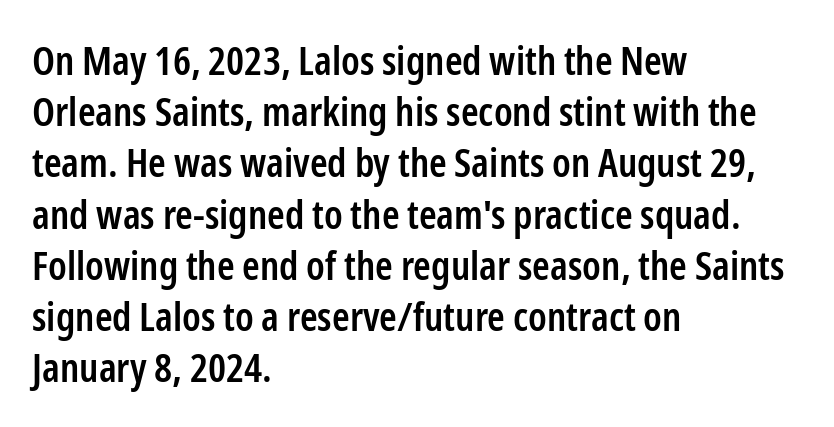
Note the varied advance widths — an 'i' is clearly narrower than an 'm'. These lines are composed in type without serifs. Emphasis by weight is partial: semibold. The area under the type is left untouched. What's the leading like? Ordinary, nothing unusual.
